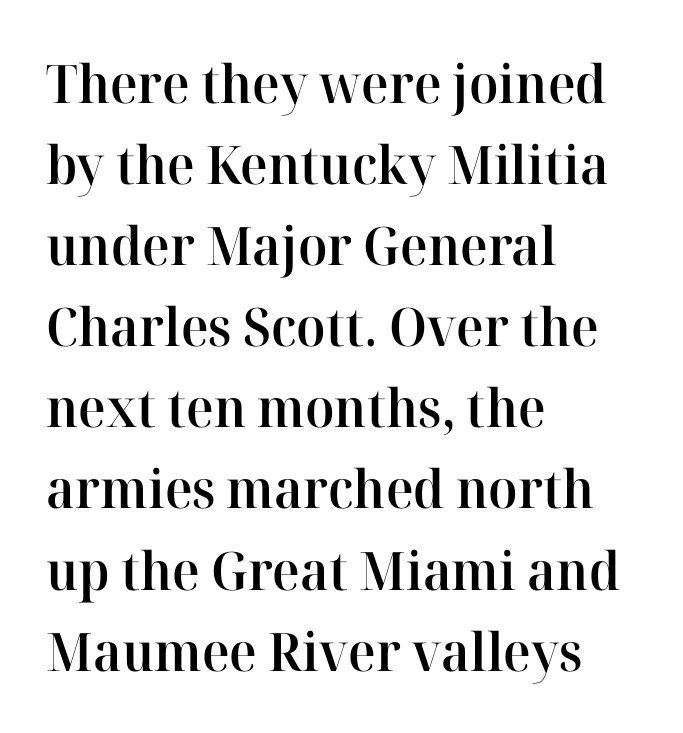
Q: Is the text bold? A: Semi-bold.
Q: Is the text italic (slanted)? A: No, it is upright.
Q: Is the typeface a serif or a sans-serif typeface? A: Serif.
Q: Is the text underlined? A: No.
Q: How is the paragraph aligned? A: Left-aligned.
Q: Is the spacing between letters normal or unusually wide? A: Normal.
Q: Is the spacing between lines tight, normal or loose? A: Normal.
Q: Width (condensed, normal, or wide)? A: Normal.
Q: Stroke contrast? A: High.
Q: x-height? A: Medium.
Q: Monospaced? A: No.
